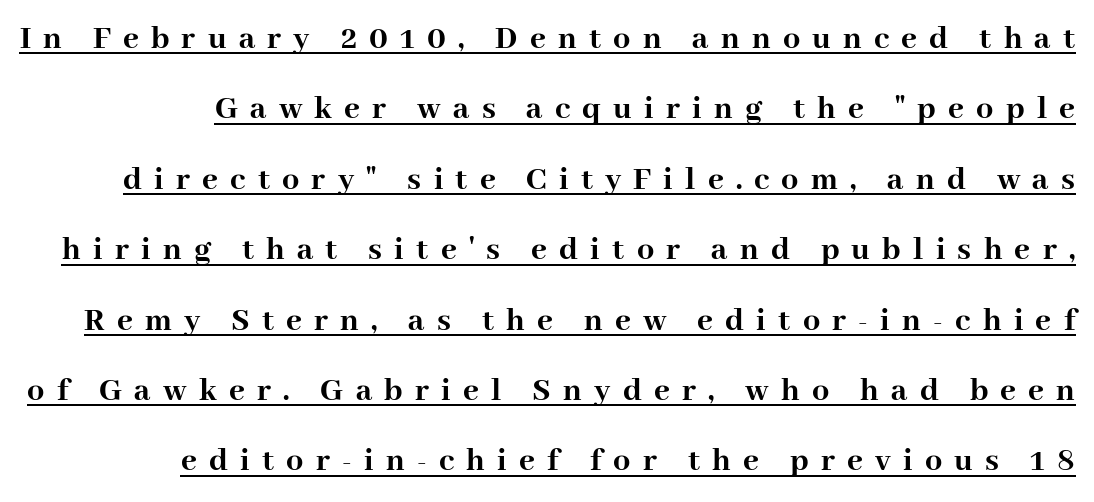
{"serif": "yes", "italic": "no", "bold": "yes", "weight": "semibold", "width": "normal", "stroke_contrast": "high", "x_height": "medium", "monospaced": "no", "underline": "yes", "align": "right", "line_spacing": "loose", "line_spacing_ratio": 2.07, "letter_spacing": "wide", "letter_spacing_em": 0.36, "glyph_px": 34}
